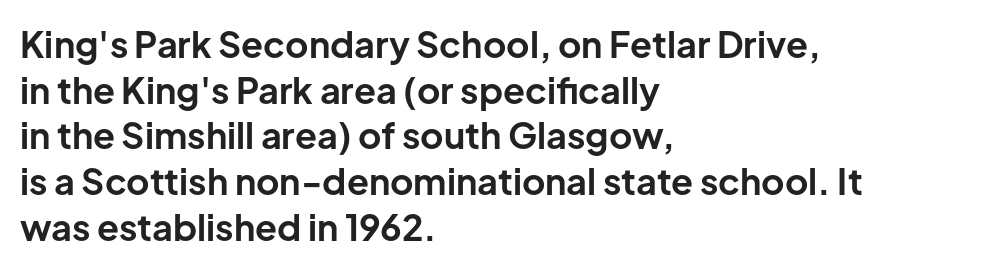
Q: Is the text bold? A: Yes.
Q: Is the text italic (slanted)? A: No, it is upright.
Q: Is the typeface a serif or a sans-serif typeface? A: Sans-serif.
Q: Is the text underlined? A: No.
Q: How is the paragraph aligned? A: Left-aligned.
Q: Is the spacing between letters normal or unusually wide? A: Normal.
Q: Is the spacing between lines tight, normal or loose? A: Normal.
Q: Width (condensed, normal, or wide)? A: Normal.
Q: Stroke contrast? A: Low.
Q: x-height? A: Medium.
Q: Monospaced? A: No.
